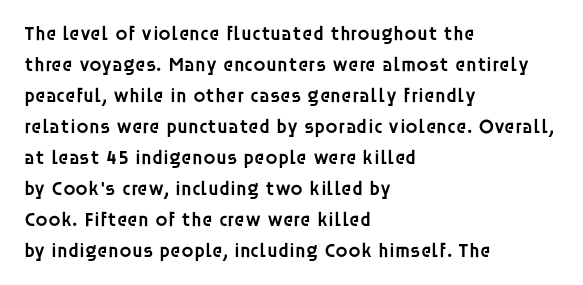
The typography opts for an upright posture over an oblique one. Line beginnings align vertically; line endings do not. Compared with typical body copy, the letter spacing here is the same. Does the leading feel generous? No, just average. Summary of weight: moderately heavy, a semibold.
